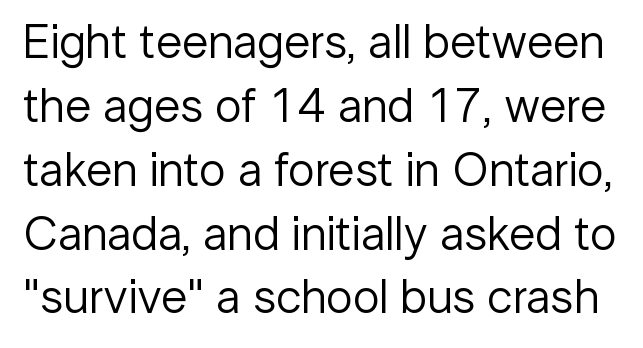
The image shows 48 px regular-weight sans-serif type, upright; set normal line spacing (1.33x), normal letter spacing, not underlined; low stroke contrast and a medium x-height.
